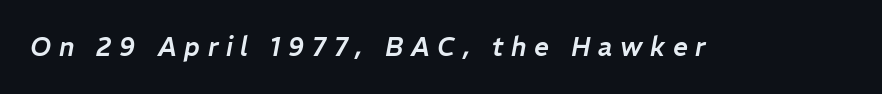
The image shows 26 px text type, italic (leaning right); set unusually wide letter spacing (+0.29 em), not underlined.
